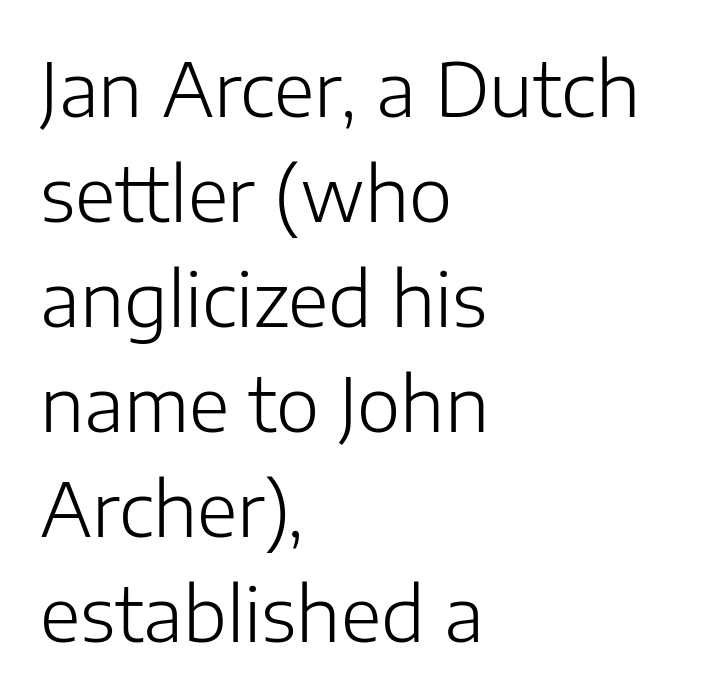
{"serif": "no", "italic": "no", "bold": "no", "weight": "light", "width": "normal", "stroke_contrast": "low", "x_height": "medium", "monospaced": "no", "underline": "no", "align": "left", "line_spacing": "normal", "line_spacing_ratio": 1.42, "letter_spacing": "normal", "letter_spacing_em": 0.0, "glyph_px": 74}
